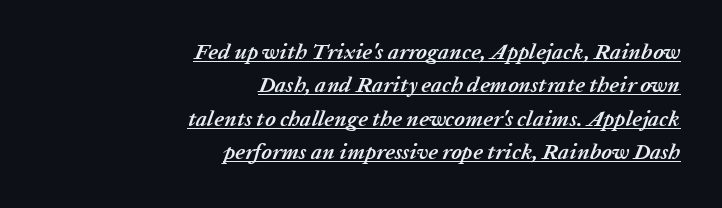
{"italic": "yes", "lean": "right", "slant_degrees": 20, "bold": "yes", "underline": "yes", "align": "right", "line_spacing": "normal", "line_spacing_ratio": 1.52, "letter_spacing": "normal", "letter_spacing_em": 0.0, "glyph_px": 22}
